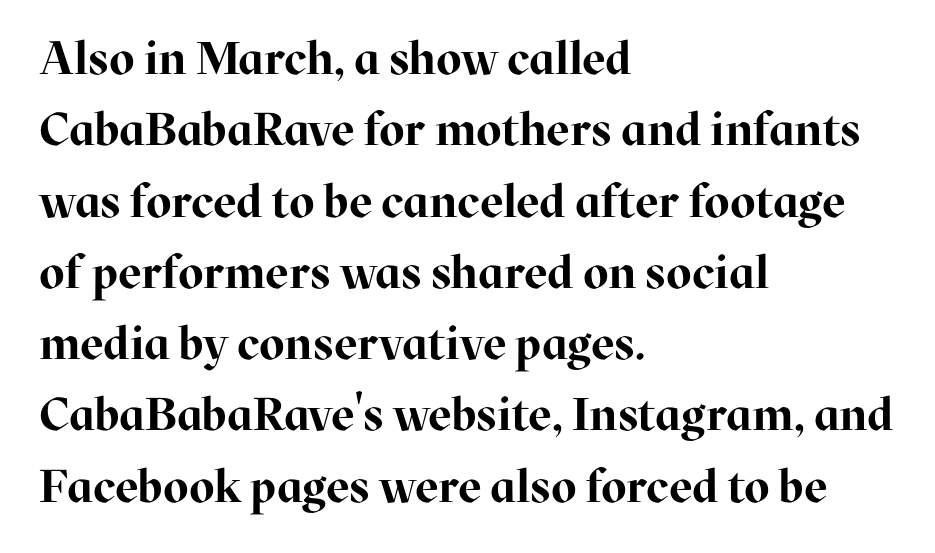
{"serif": "yes", "italic": "no", "bold": "yes", "weight": "bold", "width": "normal", "stroke_contrast": "high", "x_height": "medium", "monospaced": "no", "underline": "no", "align": "left", "line_spacing": "normal", "line_spacing_ratio": 1.55, "letter_spacing": "normal", "letter_spacing_em": 0.0, "glyph_px": 46}
